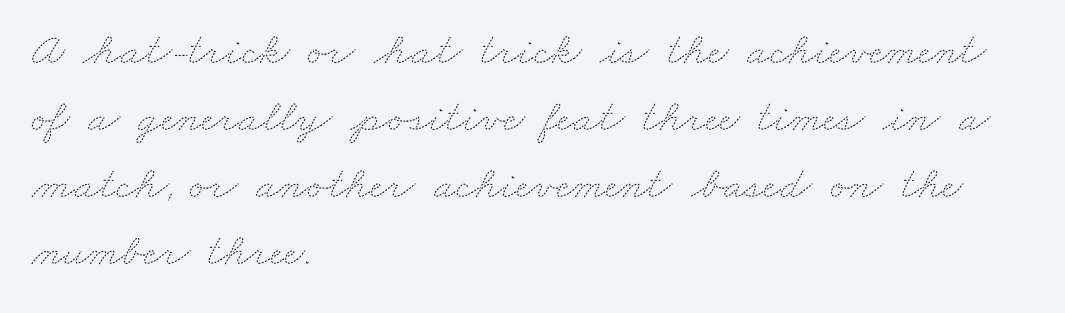
You could call the tracking neutral — neither tight nor loose. Is the block centered? No — it sits flush against the left margin. One glance says typical: line gaps are just what's usual. Think of a printed novel: that variable character pitch is what you see here.
